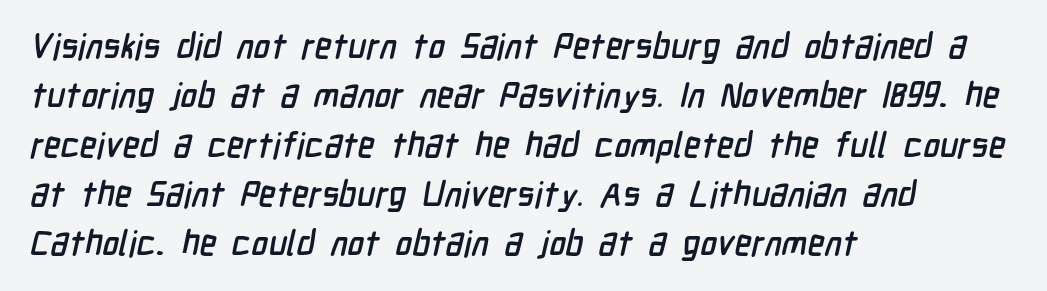
{"serif": "no", "width": "condensed", "stroke_contrast": "low", "x_height": "medium", "monospaced": "no", "underline": "no", "align": "left", "line_spacing": "normal", "line_spacing_ratio": 1.41, "letter_spacing": "normal", "letter_spacing_em": 0.0, "glyph_px": 35}
